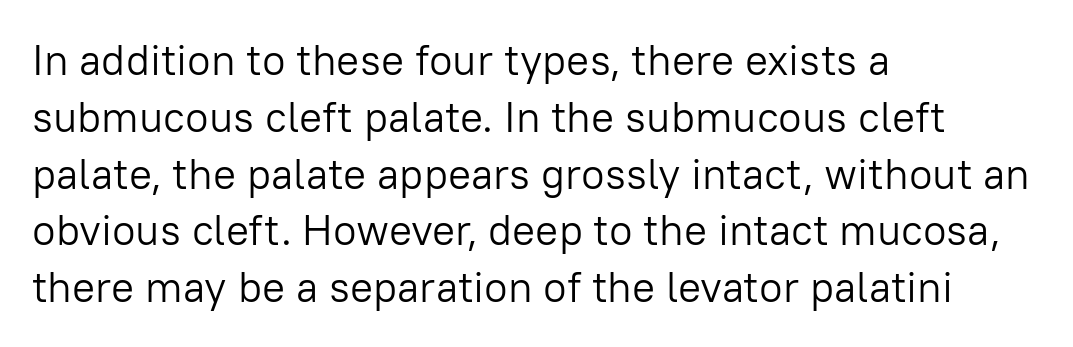
The foot of each line stays bare and open. Do the characters align in a grid? No, the font is proportional. The paragraph shown leans on its left margin. Weight: in the light-to-regular range.
